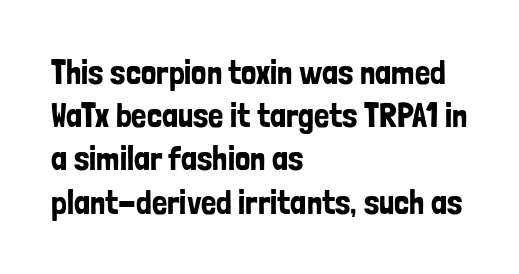
The image shows 34 px condensed sans-serif type, upright; set left-aligned, normal line spacing (1.27x), normal letter spacing, not underlined; low stroke contrast and a medium x-height.
